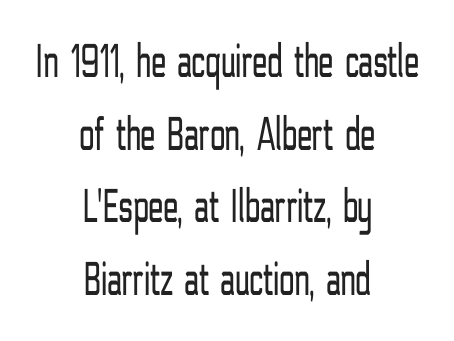
{"serif": "no", "italic": "no", "bold": "no", "weight": "light", "width": "condensed", "stroke_contrast": "low", "x_height": "medium", "monospaced": "no", "underline": "no", "align": "center", "line_spacing": "normal", "line_spacing_ratio": 1.48, "letter_spacing": "normal", "letter_spacing_em": 0.0, "glyph_px": 49}
